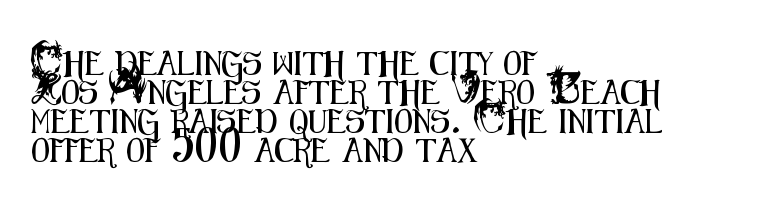
{"italic": "no", "underline": "no", "align": "left", "line_spacing_ratio": 1.21, "letter_spacing": "normal", "letter_spacing_em": 0.0, "glyph_px": 24}
